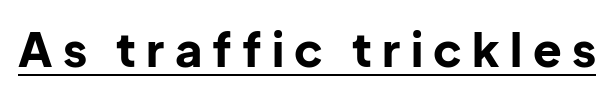
The image shows 47 px bold sans-serif type, upright; set unusually wide letter spacing (+0.22 em), underlined; low stroke contrast and a medium x-height.
